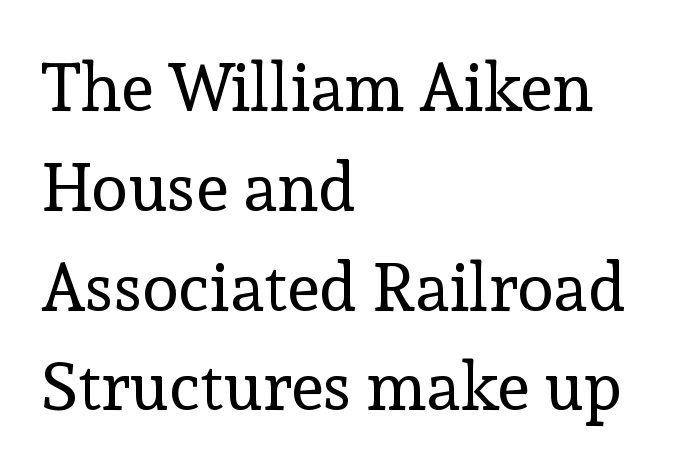
The image shows 67 px regular-weight serif type, upright; set left-aligned, normal line spacing (1.49x), normal letter spacing, not underlined; a medium x-height.
